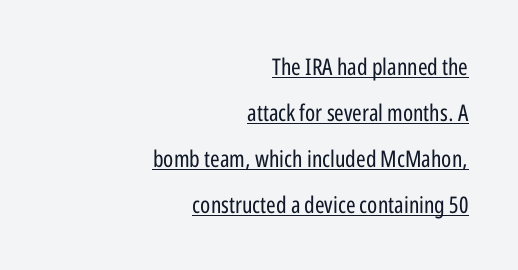
The image shows 23 px text type, upright; set right-aligned, loose line spacing (2.0x), normal letter spacing, underlined.
